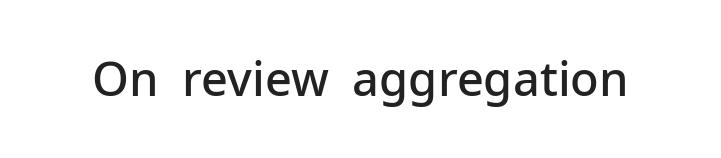
The image shows 47 px semibold sans-serif type, upright; set normal letter spacing, not underlined; low stroke contrast and a medium x-height.
